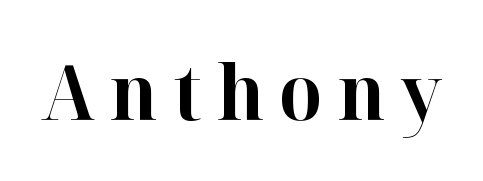
{"serif": "yes", "italic": "no", "bold": "yes", "weight": "bold", "width": "normal", "stroke_contrast": "high", "x_height": "medium", "monospaced": "no", "underline": "no", "letter_spacing": "wide", "letter_spacing_em": 0.2, "glyph_px": 76}
